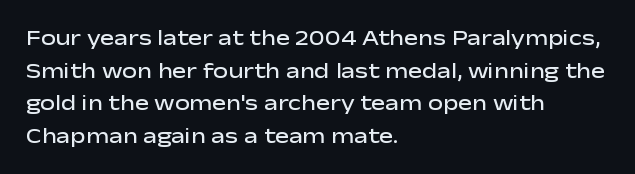
Decoration check: the copy has no underline. If you drew a ruler down the left edge, every line would touch it. How would I describe the line gaps? Plain and ordinary. The characters look somewhat weighty, a semibold short of true bold. Ordinary non-slanted type is in use.
